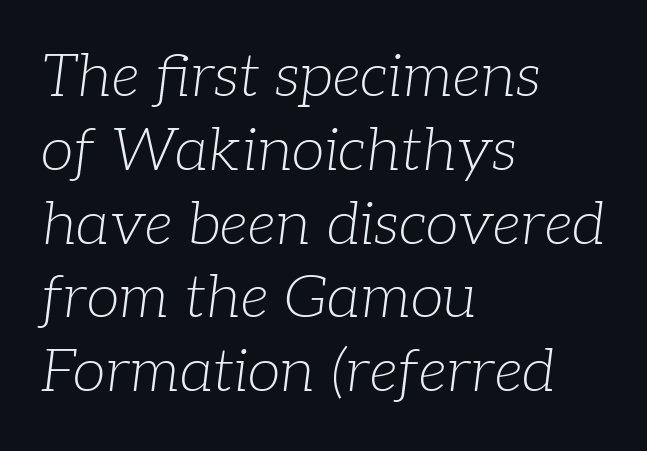
The image shows 60 px light serif type, italic (leaning right); set left-aligned, line spacing 1.23x, normal letter spacing, not underlined; low stroke contrast and a medium x-height.
